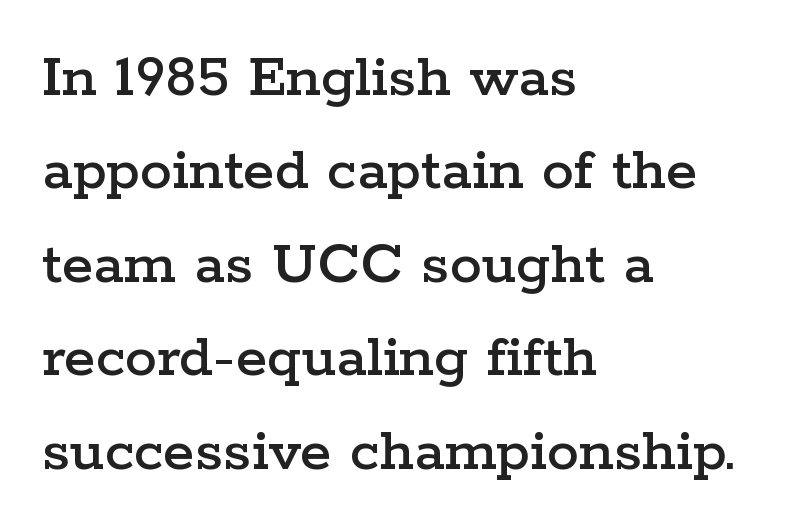
{"serif": "yes", "italic": "no", "width": "wide", "stroke_contrast": "low", "x_height": "medium", "monospaced": "no", "underline": "no", "align": "left", "line_spacing": "normal", "line_spacing_ratio": 1.46, "letter_spacing": "normal", "letter_spacing_em": 0.0, "glyph_px": 64}
